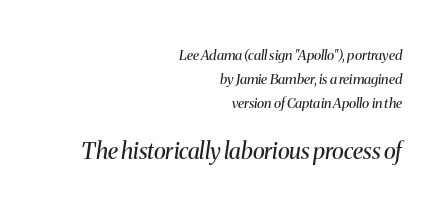
{"italic": "yes", "lean": "right", "slant_degrees": 8, "bold": "no", "underline": "no", "align": "right", "line_spacing_ratio": 1.71, "letter_spacing": "normal", "letter_spacing_em": 0.0, "larger_block": "second", "size_ratio": 1.64, "glyph_px": 23}
